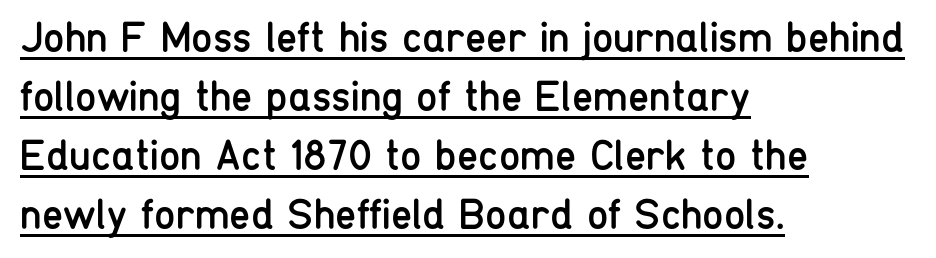
Italic? Not at all — the glyphs are vertical. Successive baselines arrive at the customary interval. Underlining? Definitely there. Looks like regular typesetting: each glyph gets only the width it needs. Every row of glyphs begins at an identical x-position on the left. Caption: face not bold, strokes unweighted.
